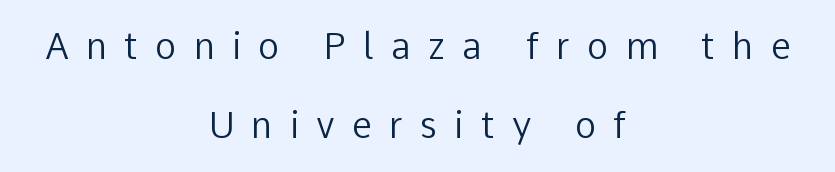
Quick note: not italic, upright. These lines have a slow, spaced-out rhythm from letter to letter. The words here are not underlined. Line starts and ends both wander, symmetrically.
